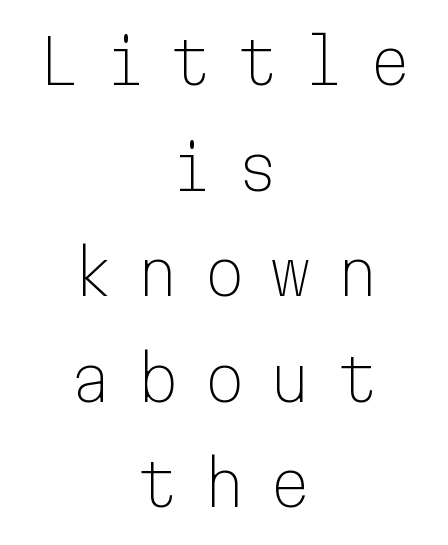
Q: Is the text bold? A: No.
Q: Is the text italic (slanted)? A: No, it is upright.
Q: Is the typeface a serif or a sans-serif typeface? A: Sans-serif.
Q: Is the text underlined? A: No.
Q: How is the paragraph aligned? A: Centered.
Q: Is the spacing between letters normal or unusually wide? A: Unusually wide.
Q: Width (condensed, normal, or wide)? A: Normal.
Q: Stroke contrast? A: Low.
Q: x-height? A: Medium.
Q: Monospaced? A: Yes.
